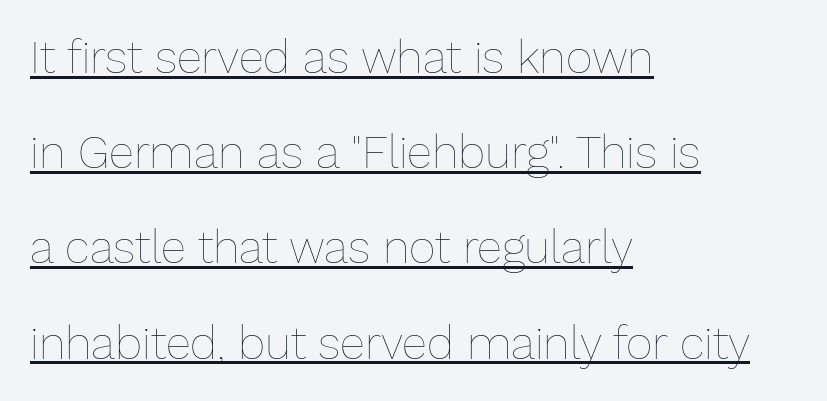
Check the space under the baseline: a stroke is drawn there. Students, observe: this is what heavily led, spacious text looks like. The weight would be labelled regular, book, light, or lighter still. This sample has the flowing, uneven cadence of proportional lettering.
